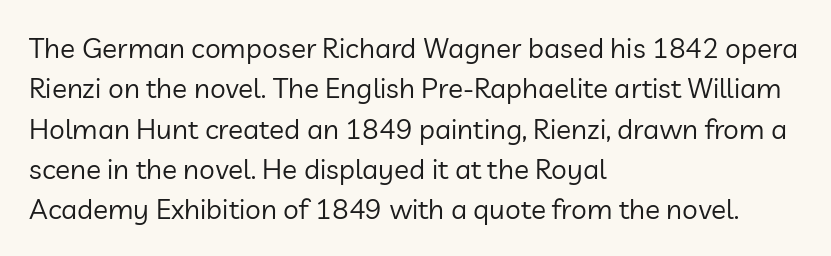
Q: Is the text bold? A: No.
Q: Is the text italic (slanted)? A: No, it is upright.
Q: Is the typeface a serif or a sans-serif typeface? A: Sans-serif.
Q: Is the text underlined? A: No.
Q: How is the paragraph aligned? A: Left-aligned.
Q: Is the spacing between letters normal or unusually wide? A: Normal.
Q: Is the spacing between lines tight, normal or loose? A: Normal.
Q: Width (condensed, normal, or wide)? A: Normal.
Q: Stroke contrast? A: Low.
Q: x-height? A: Medium.
Q: Monospaced? A: No.
